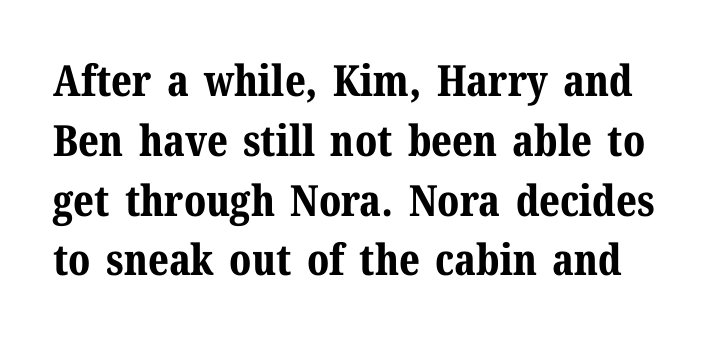
Q: Is the text bold? A: Yes.
Q: Is the text italic (slanted)? A: No, it is upright.
Q: Is the typeface a serif or a sans-serif typeface? A: Serif.
Q: Is the text underlined? A: No.
Q: Is the spacing between letters normal or unusually wide? A: Normal.
Q: Is the spacing between lines tight, normal or loose? A: Normal.
Q: Width (condensed, normal, or wide)? A: Normal.
Q: Stroke contrast? A: Medium.
Q: x-height? A: Medium.
Q: Monospaced? A: No.
